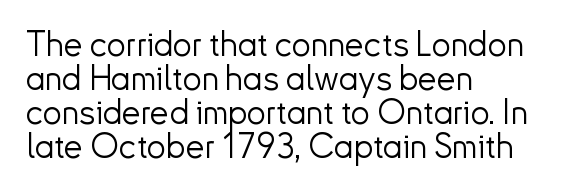
Q: Is the text bold? A: No.
Q: Is the text italic (slanted)? A: No, it is upright.
Q: Is the typeface a serif or a sans-serif typeface? A: Sans-serif.
Q: Is the text underlined? A: No.
Q: How is the paragraph aligned? A: Left-aligned.
Q: Is the spacing between letters normal or unusually wide? A: Normal.
Q: Is the spacing between lines tight, normal or loose? A: Tight.
Q: Width (condensed, normal, or wide)? A: Normal.
Q: Stroke contrast? A: Low.
Q: x-height? A: Small.
Q: Monospaced? A: No.
